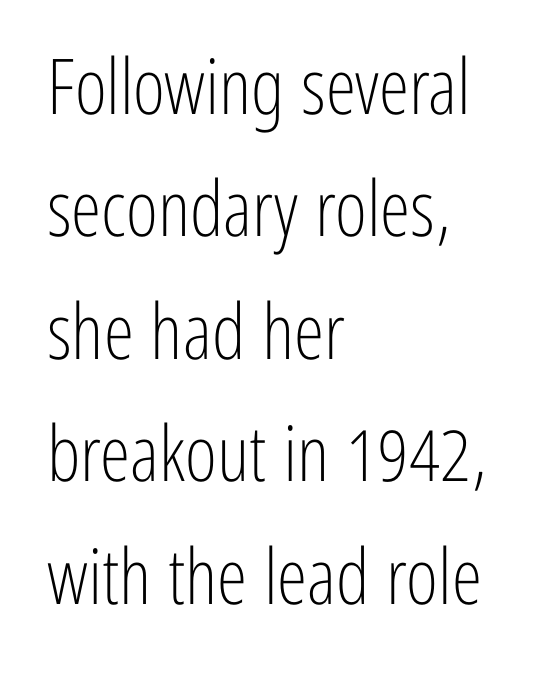
The image shows 77 px light, condensed sans-serif type, upright; set left-aligned, normal line spacing (1.59x), normal letter spacing, not underlined; low stroke contrast and a medium x-height.
